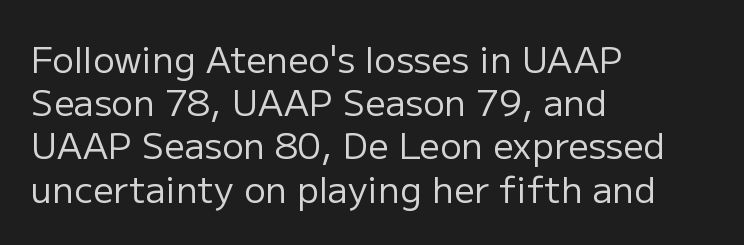
The image shows 36 px regular-weight sans-serif type, upright; set left-aligned, line spacing 1.2x, normal letter spacing, not underlined; low stroke contrast and a medium x-height.
